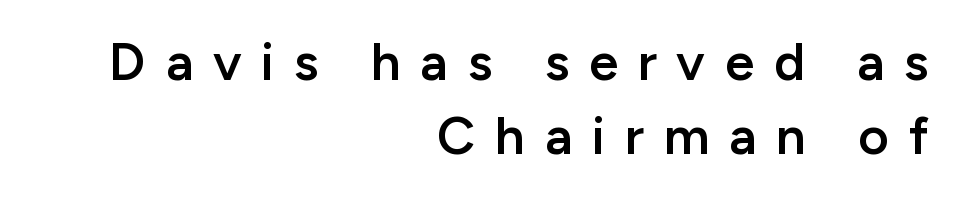
Q: Is the text bold? A: Semi-bold.
Q: Is the text italic (slanted)? A: No, it is upright.
Q: Is the typeface a serif or a sans-serif typeface? A: Sans-serif.
Q: Is the text underlined? A: No.
Q: How is the paragraph aligned? A: Right-aligned.
Q: Is the spacing between letters normal or unusually wide? A: Unusually wide.
Q: Is the spacing between lines tight, normal or loose? A: Normal.
Q: Width (condensed, normal, or wide)? A: Normal.
Q: Stroke contrast? A: Low.
Q: x-height? A: Medium.
Q: Monospaced? A: No.
